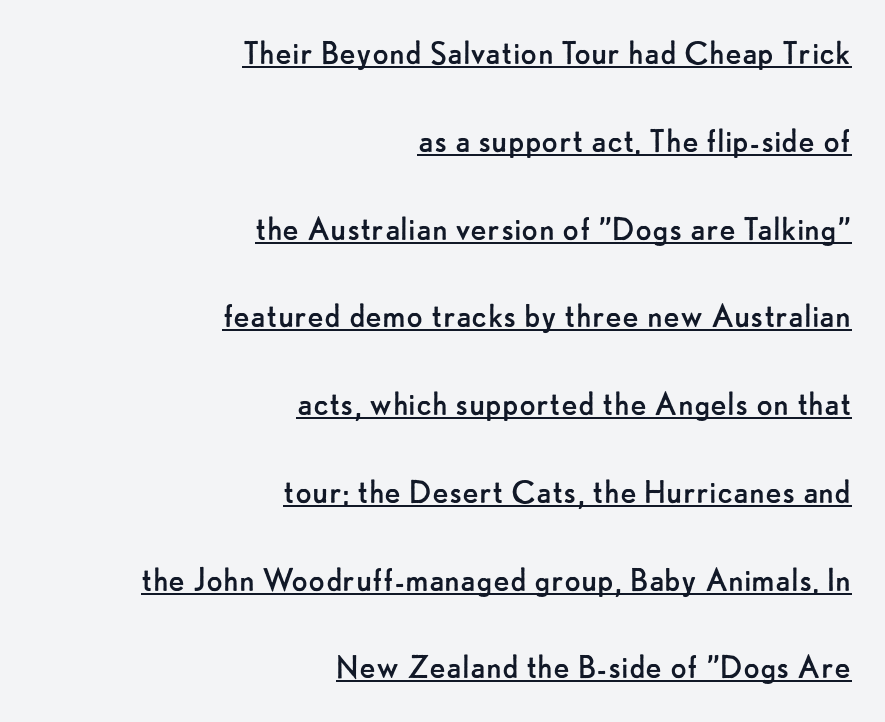
The image shows 38 px regular-weight sans-serif type, upright; set right-aligned, loose line spacing (2.31x), normal letter spacing, underlined; low stroke contrast and a small x-height.
